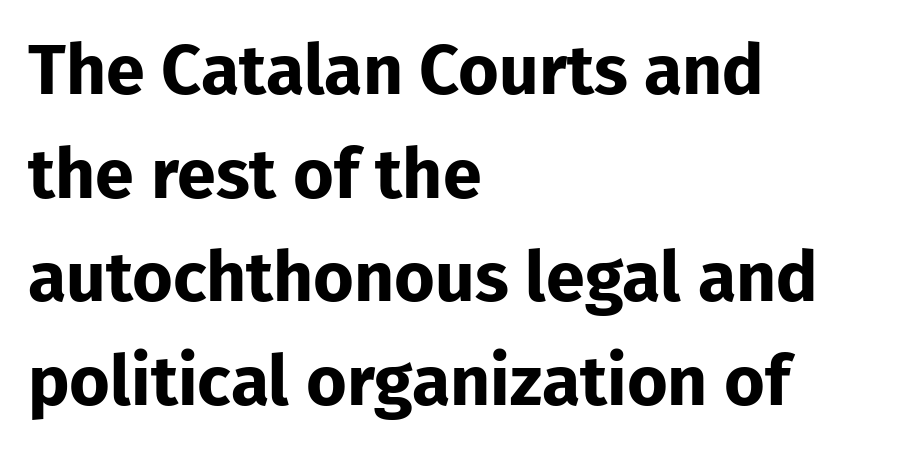
{"serif": "no", "italic": "no", "bold": "yes", "weight": "bold", "width": "normal", "stroke_contrast": "low", "x_height": "medium", "monospaced": "no", "underline": "no", "align": "left", "line_spacing": "normal", "line_spacing_ratio": 1.48, "letter_spacing": "normal", "letter_spacing_em": 0.0, "glyph_px": 70}
